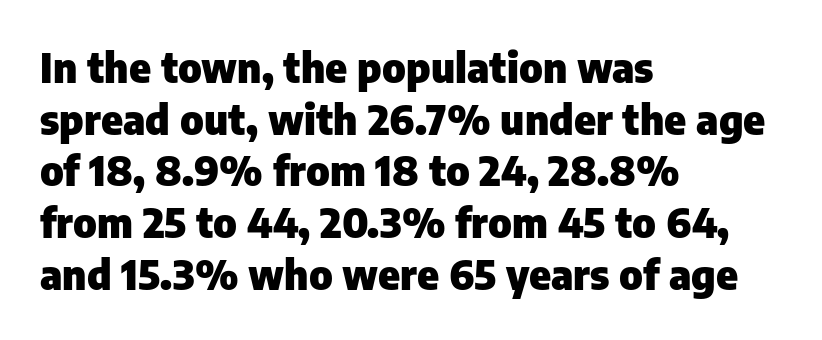
The image shows 41 px heavy sans-serif type, upright; set left-aligned, normal line spacing (1.26x), normal letter spacing, not underlined; low stroke contrast and a medium x-height.
